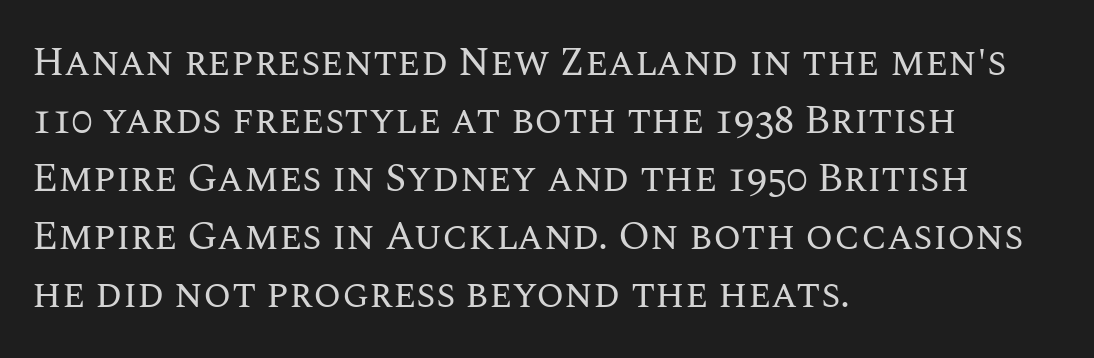
The image shows 40 px regular-weight type, upright; set left-aligned, normal line spacing (1.45x), normal letter spacing, not underlined; medium stroke contrast and a large x-height.
